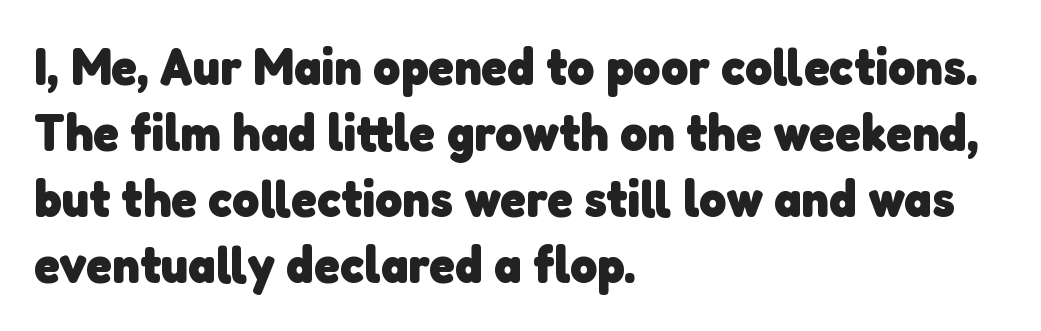
The image shows 52 px heavy sans-serif type; set left-aligned, normal line spacing (1.27x), normal letter spacing, not underlined; low stroke contrast and a medium x-height.
